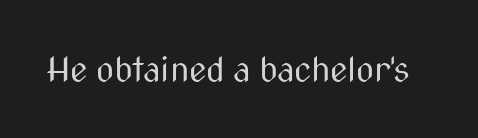
The image shows 35 px regular-weight, condensed sans-serif type, upright; set normal letter spacing, not underlined; medium stroke contrast and a medium x-height.
